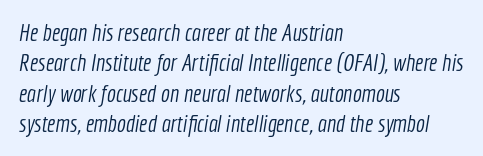
Q: Is the text bold? A: No.
Q: Is the text underlined? A: No.
Q: How is the paragraph aligned? A: Left-aligned.
Q: Is the spacing between letters normal or unusually wide? A: Normal.
Q: Is the spacing between lines tight, normal or loose? A: Normal.
